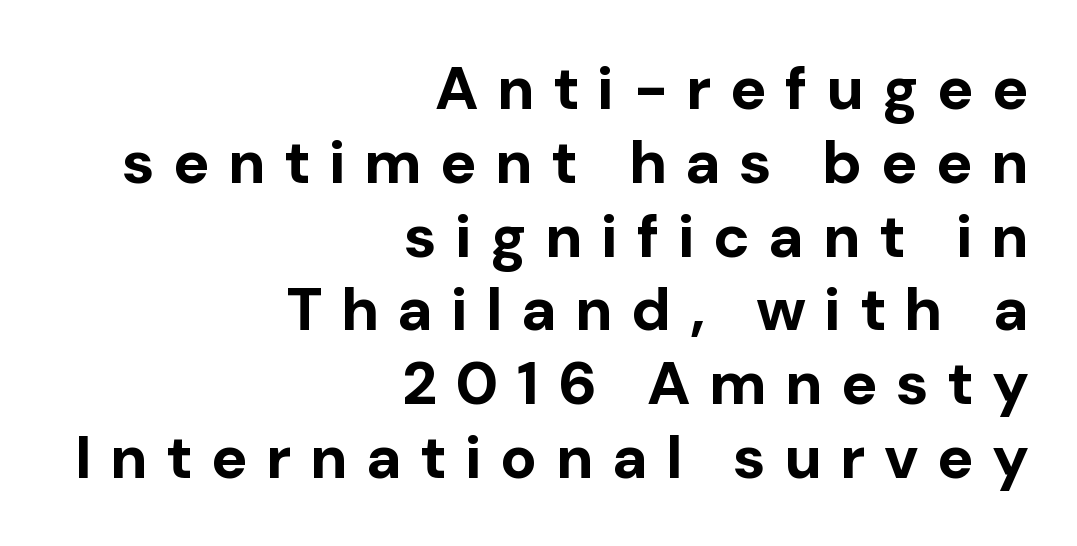
Q: Is the text bold? A: Yes.
Q: Is the text italic (slanted)? A: No, it is upright.
Q: Is the typeface a serif or a sans-serif typeface? A: Sans-serif.
Q: Is the text underlined? A: No.
Q: How is the paragraph aligned? A: Right-aligned.
Q: Is the spacing between letters normal or unusually wide? A: Unusually wide.
Q: Width (condensed, normal, or wide)? A: Normal.
Q: Stroke contrast? A: Low.
Q: x-height? A: Medium.
Q: Monospaced? A: No.
